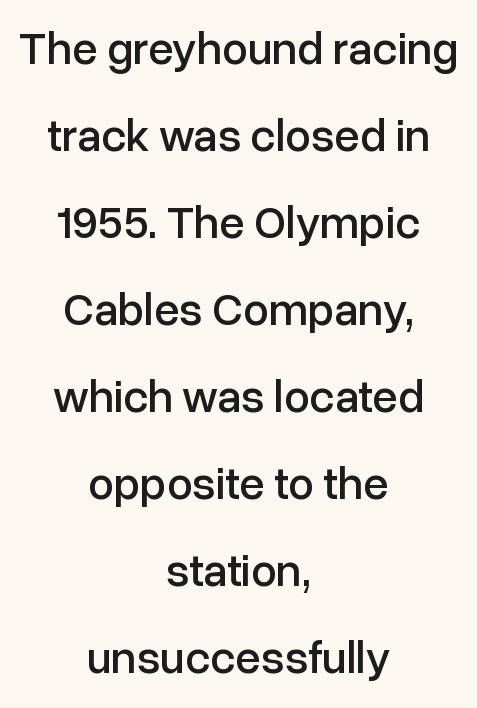
Q: Is the text italic (slanted)? A: No, it is upright.
Q: Is the typeface a serif or a sans-serif typeface? A: Sans-serif.
Q: Is the text underlined? A: No.
Q: How is the paragraph aligned? A: Centered.
Q: Is the spacing between letters normal or unusually wide? A: Normal.
Q: Width (condensed, normal, or wide)? A: Normal.
Q: Stroke contrast? A: Low.
Q: x-height? A: Medium.
Q: Monospaced? A: No.
